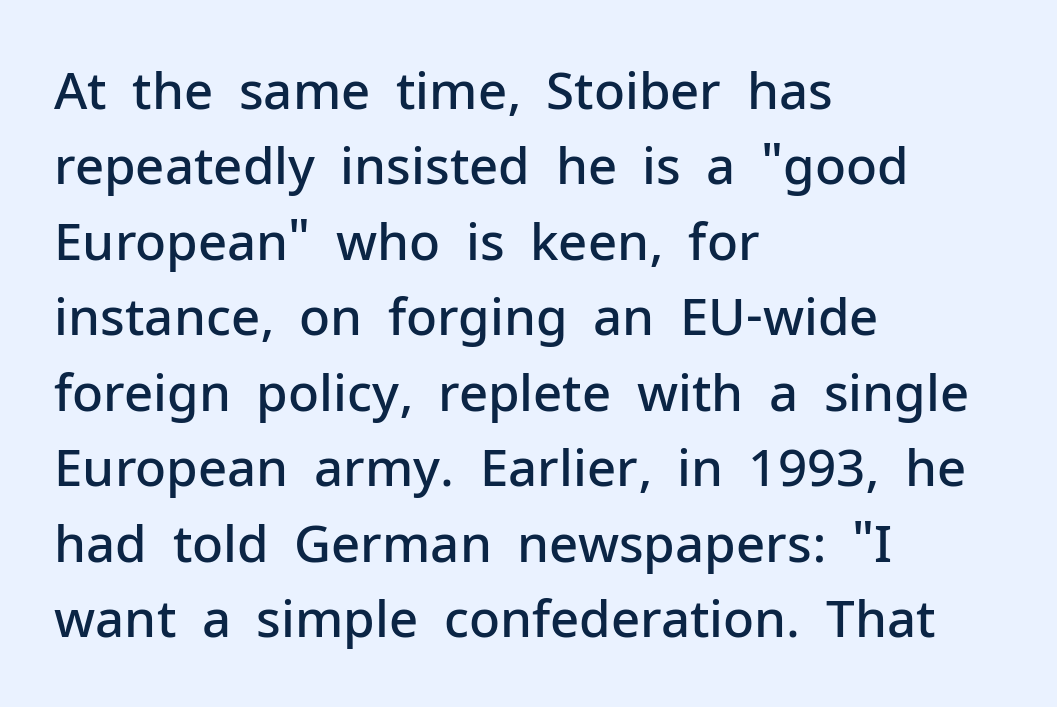
{"serif": "no", "italic": "no", "bold": "semi", "weight": "semibold", "width": "normal", "stroke_contrast": "low", "x_height": "medium", "monospaced": "no", "underline": "no", "align": "left", "line_spacing": "normal", "line_spacing_ratio": 1.48, "letter_spacing": "normal", "letter_spacing_em": 0.0, "glyph_px": 51}
